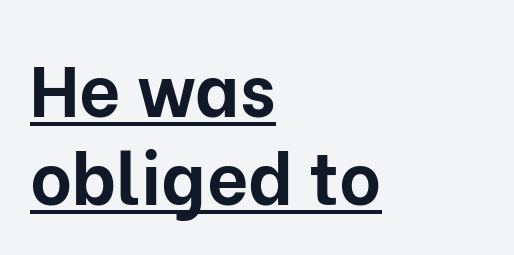
This rendering leaves character spacing at its baseline value. Horizontally, the lines are justified to the leading edge only. Compared with an ordinary text face, these strokes are far heavier — a full bold. The type sits square on the baseline with zero lean. The rendering uses the underline text-decoration. Spacing verdict: proportional, widths tailored to each character.
